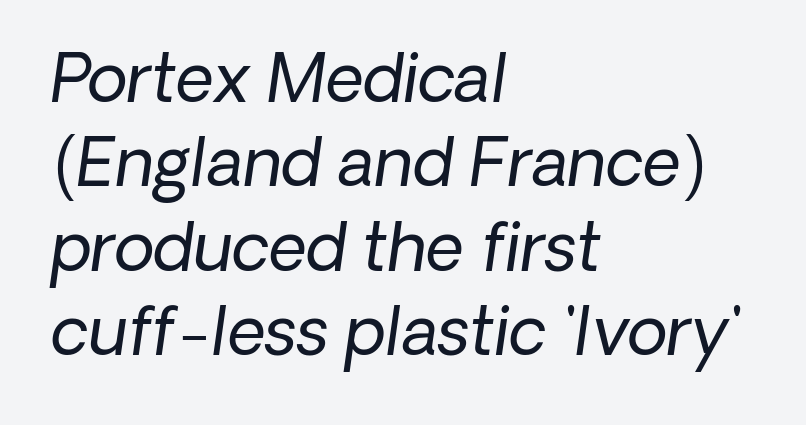
The rendering anchors every line to the left-hand side. Descender tails drop into unmarked territory. The strokes carry an ordinary text weight at most. Type style note: lacks serifs.
